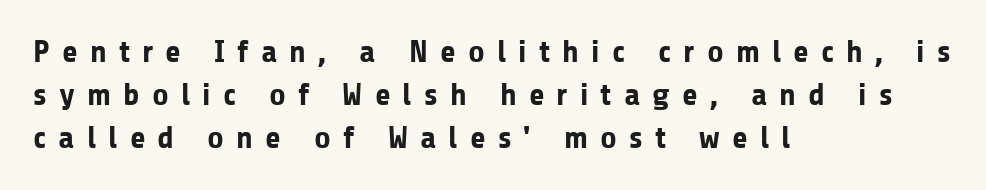
Q: Is the text bold? A: Yes.
Q: Is the text italic (slanted)? A: No, it is upright.
Q: Is the typeface a serif or a sans-serif typeface? A: Sans-serif.
Q: Is the text underlined? A: No.
Q: How is the paragraph aligned? A: Left-aligned.
Q: Is the spacing between letters normal or unusually wide? A: Unusually wide.
Q: Is the spacing between lines tight, normal or loose? A: Normal.
Q: Width (condensed, normal, or wide)? A: Normal.
Q: Stroke contrast? A: Low.
Q: x-height? A: Medium.
Q: Monospaced? A: No.
